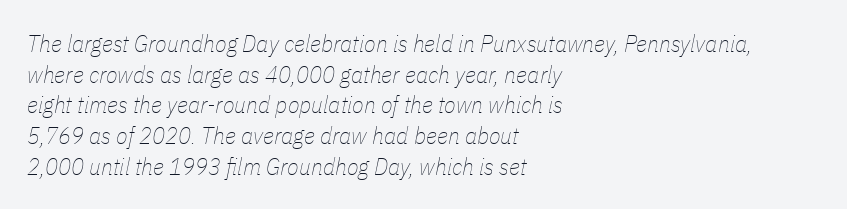
Q: Is the text bold? A: No.
Q: Is the text italic (slanted)? A: Yes, it leans right by about 11 degrees.
Q: Is the text underlined? A: No.
Q: How is the paragraph aligned? A: Left-aligned.
Q: Is the spacing between letters normal or unusually wide? A: Normal.
Q: Is the spacing between lines tight, normal or loose? A: Normal.
